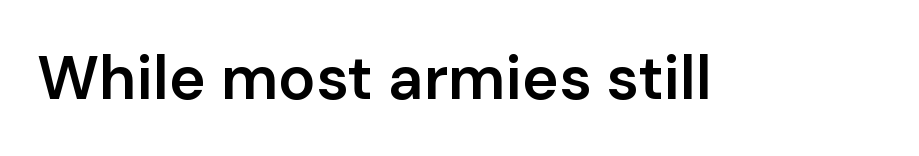
The image shows 62 px semibold sans-serif type, upright; set normal letter spacing, not underlined; low stroke contrast and a medium x-height.
